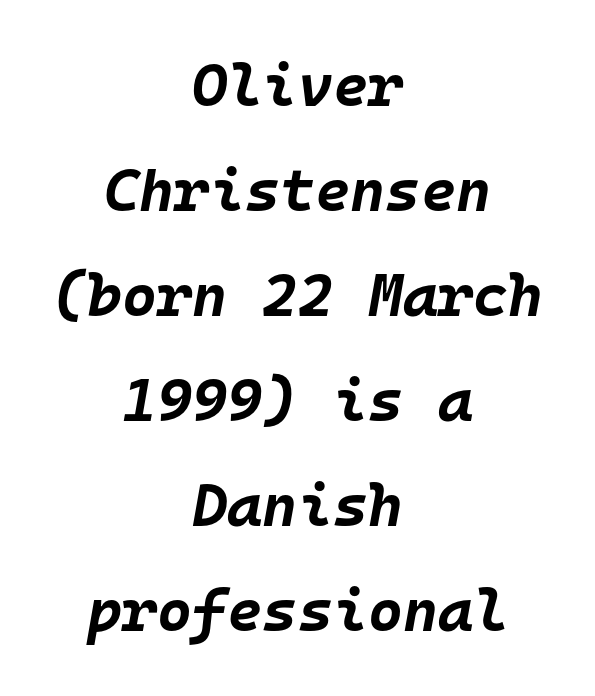
Q: Is the text bold? A: Yes.
Q: Is the text italic (slanted)? A: Yes, it leans right by about 10 degrees.
Q: Is the text underlined? A: No.
Q: How is the paragraph aligned? A: Centered.
Q: Is the spacing between letters normal or unusually wide? A: Normal.
Q: Width (condensed, normal, or wide)? A: Normal.
Q: Stroke contrast? A: Low.
Q: x-height? A: Large.
Q: Monospaced? A: Yes.
